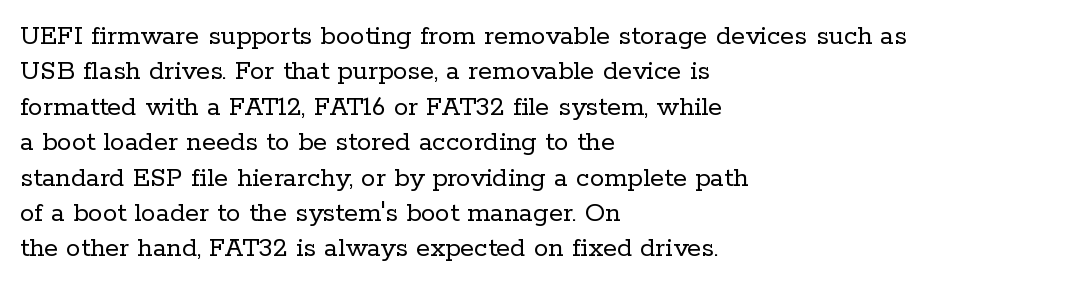
Vertical stems look standard width or narrower in stroke. A typesetter would call this proportional, since set widths differ per character. You can tell it's not italic because the verticals are truly vertical. Between one letter and the next there's only the usual sliver of space.
